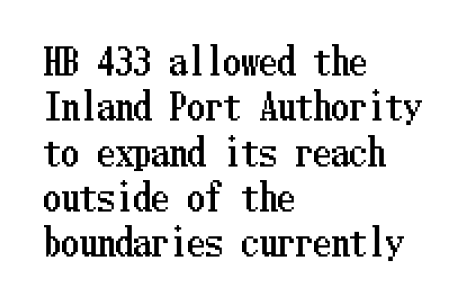
Q: Is the text italic (slanted)? A: No, it is upright.
Q: Is the text underlined? A: No.
Q: How is the paragraph aligned? A: Left-aligned.
Q: Is the spacing between letters normal or unusually wide? A: Normal.
Q: Is the spacing between lines tight, normal or loose? A: Normal.
Q: Width (condensed, normal, or wide)? A: Condensed.
Q: Stroke contrast? A: Low.
Q: x-height? A: Medium.
